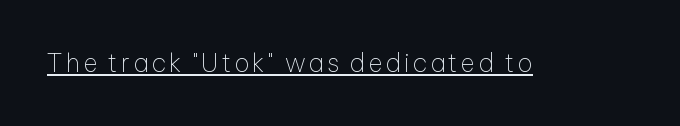
Stems here are at most as thick as an everyday book face. The specimen reads as upright at a glance. Underlining? Definitely there.
